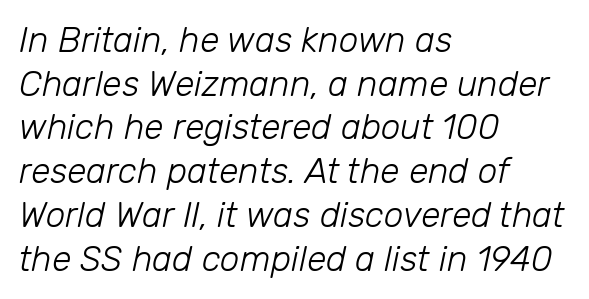
Underline: absent. Nothing heavy about these letters — not bold at all. Note the varied advance widths — an 'i' is clearly narrower than an 'm'. Looking at the ascenders, they clearly lean. The leading is moderate, giving the passage an even texture.
